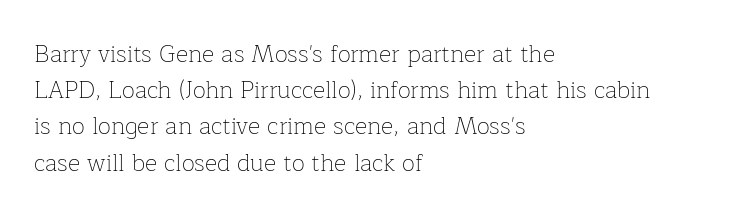
{"italic": "no", "bold": "no", "underline": "no", "align": "left", "line_spacing": "normal", "line_spacing_ratio": 1.51, "letter_spacing": "normal", "letter_spacing_em": 0.0, "glyph_px": 24}
